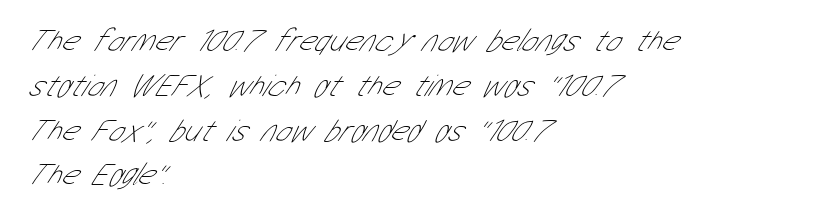
The image shows 32 px thin, condensed sans-serif type; set left-aligned, normal line spacing (1.4x), normal letter spacing, not underlined; low stroke contrast and a medium x-height.
